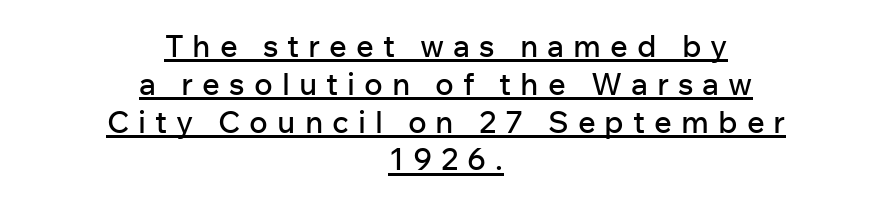
The image shows 31 px sans-serif type, upright; set centered, line spacing 1.22x, unusually wide letter spacing (+0.29 em), underlined; low stroke contrast and a medium x-height.
